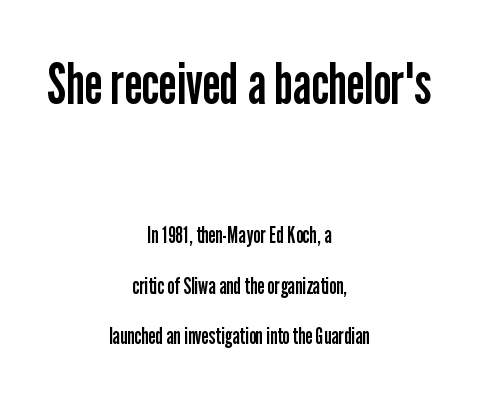
Q: Is the text bold? A: No.
Q: Is the text italic (slanted)? A: No, it is upright.
Q: Is the typeface a serif or a sans-serif typeface? A: Sans-serif.
Q: Is the text underlined? A: No.
Q: How is the paragraph aligned? A: Centered.
Q: Is the spacing between letters normal or unusually wide? A: Normal.
Q: Is the spacing between lines tight, normal or loose? A: Loose.
Q: Which block of text is set in a larger size, the first (top) or the second (bottom)? A: The first (top) one.
Q: Width (condensed, normal, or wide)? A: Condensed.
Q: Stroke contrast? A: Low.
Q: x-height? A: Medium.
Q: Monospaced? A: No.
